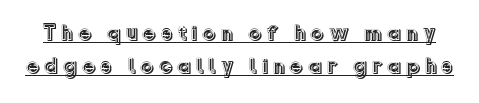
{"italic": "no", "underline": "yes", "line_spacing": "normal", "line_spacing_ratio": 1.5, "letter_spacing": "wide", "letter_spacing_em": 0.2, "glyph_px": 22}
